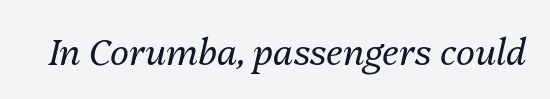
The passage shown is not bold in any degree. Standard letterfit; no display-style spreading of the glyphs. The passage shown is not underscored anywhere. The font's italic variant was chosen for this text. These lines are rendered in a variable-pitch font.
